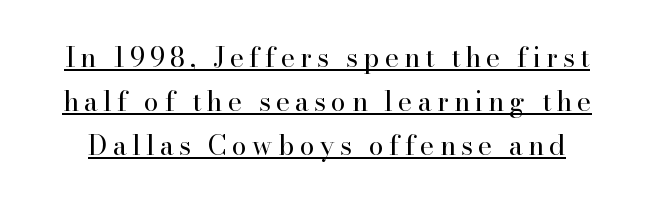
The image shows 27 px text type, upright; set normal line spacing (1.63x), underlined.
